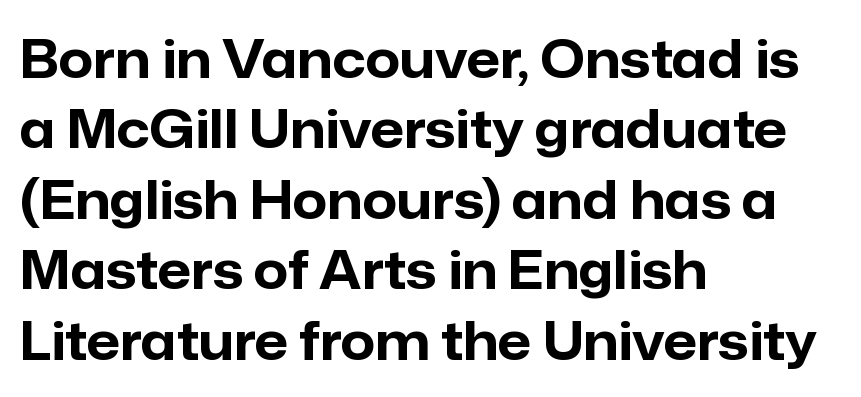
{"serif": "no", "italic": "no", "bold": "yes", "weight": "bold", "width": "normal", "stroke_contrast": "low", "x_height": "medium", "monospaced": "no", "underline": "no", "align": "left", "line_spacing": "normal", "line_spacing_ratio": 1.33, "letter_spacing": "normal", "letter_spacing_em": 0.0, "glyph_px": 53}
